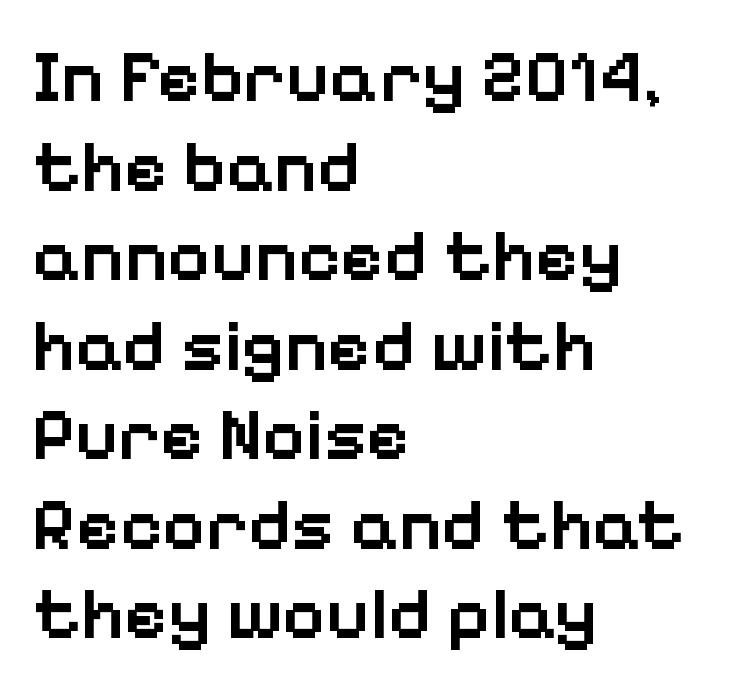
{"serif": "no", "italic": "no", "bold": "semi", "weight": "semibold", "width": "normal", "stroke_contrast": "low", "x_height": "medium", "monospaced": "no", "underline": "no", "align": "left", "line_spacing_ratio": 1.21, "letter_spacing": "normal", "letter_spacing_em": 0.0, "glyph_px": 74}
